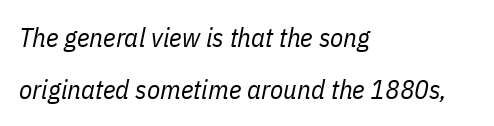
{"italic": "yes", "lean": "right", "slant_degrees": 11, "bold": "no", "underline": "no", "align": "left", "line_spacing": "loose", "line_spacing_ratio": 1.92, "letter_spacing": "normal", "letter_spacing_em": 0.0, "glyph_px": 27}
